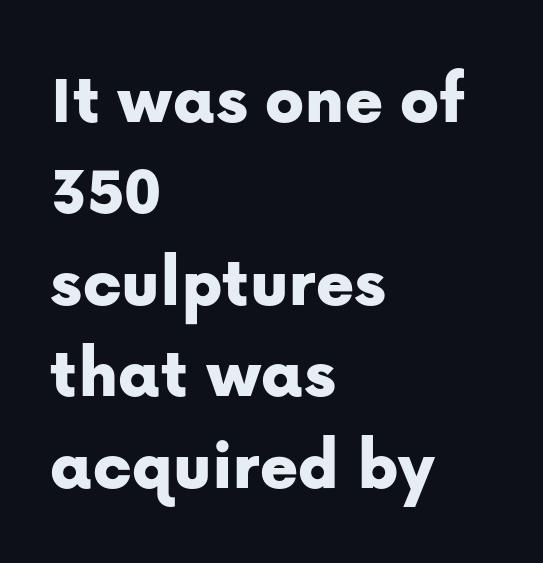
The image shows 72 px sans-serif type, upright; set left-aligned, normal line spacing (1.27x), normal letter spacing, not underlined; low stroke contrast and a medium x-height.
